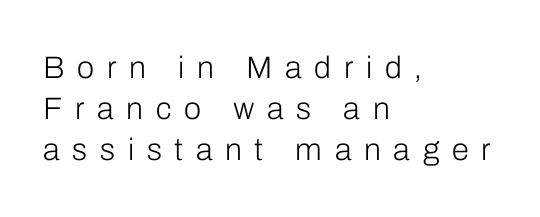
{"serif": "no", "italic": "no", "bold": "no", "weight": "light", "width": "normal", "stroke_contrast": "low", "x_height": "medium", "monospaced": "no", "underline": "no", "align": "left", "line_spacing": "normal", "line_spacing_ratio": 1.33, "letter_spacing": "wide", "letter_spacing_em": 0.41, "glyph_px": 31}
